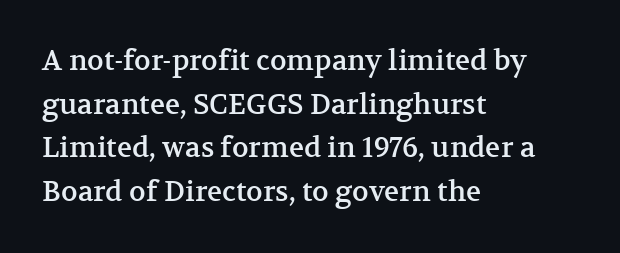
Descender tails drop into unmarked territory. The specimen reads as upright at a glance. The typesetter chose a ragged-right arrangement here. The space between consecutive lines is moderate.
